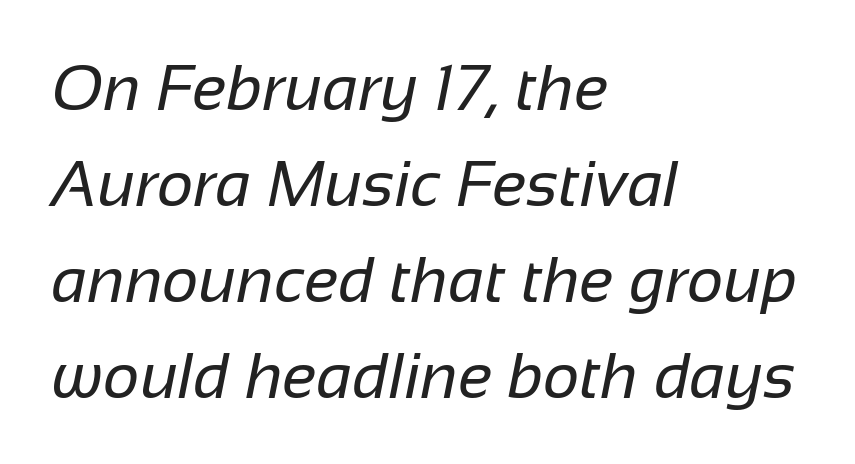
Clear beneath every line of the passage. Caption: face not bold, strokes unweighted. Casual observation: everything's shoved over to the left. Students, observe: this is what conventionally led text looks like. Nothing unusual about the tracking: characters are spaced as the font intends. Font category for this specimen: sans-serif.
